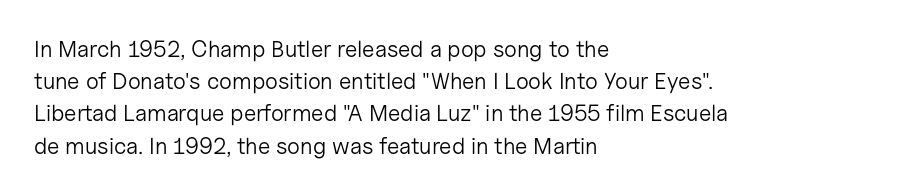
The image shows 23 px text type, upright; set left-aligned, normal line spacing (1.4x), normal letter spacing, not underlined.
